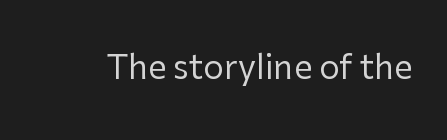
What stands out about the letter spacing? Nothing — it is the standard amount. Quick note: not italic, upright. Just letters on the line, the space beneath them empty. This is not heavy type; no bold has been used. Grotesque or geometric, the face here clearly has no serifs.
